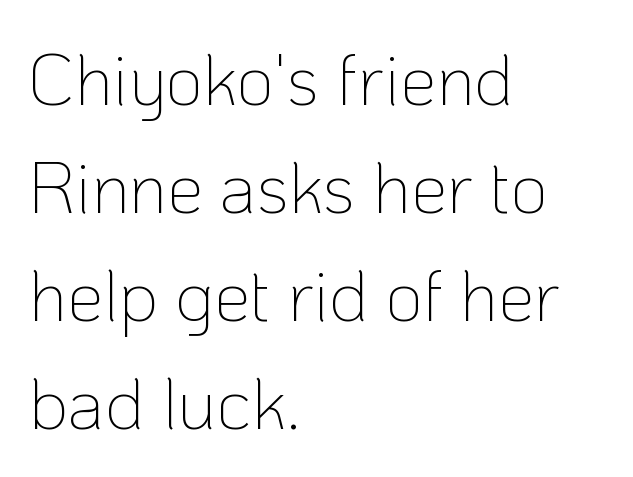
{"serif": "no", "italic": "no", "bold": "no", "weight": "thin", "width": "normal", "stroke_contrast": "low", "x_height": "medium", "monospaced": "no", "underline": "no", "align": "left", "line_spacing": "normal", "line_spacing_ratio": 1.48, "letter_spacing": "normal", "letter_spacing_em": 0.0, "glyph_px": 73}
